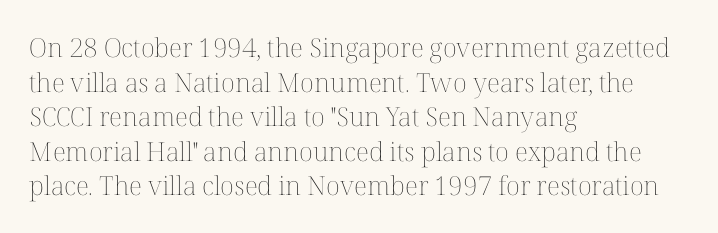
The image shows 26 px text type, upright; set left-aligned, normal line spacing (1.33x), normal letter spacing, not underlined.
